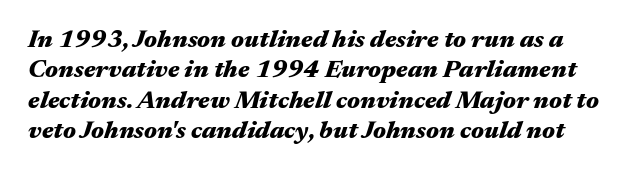
The image shows 25 px bold type, italic (leaning right); set line spacing 1.22x, normal letter spacing, not underlined.
